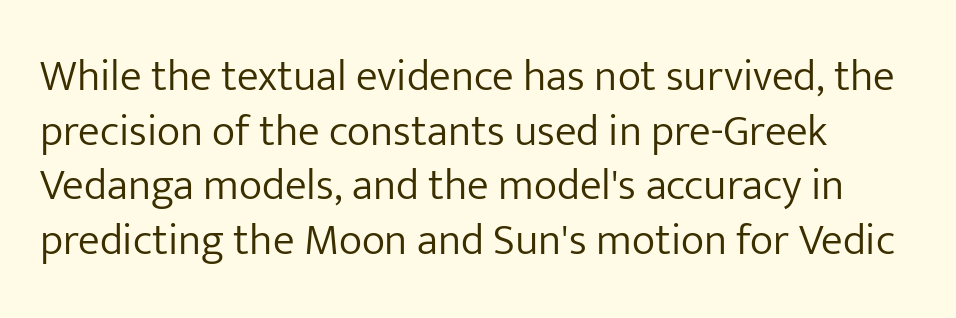
Tall strokes in this sample are plumb rather than angled. No chunkiness to these letters — they're not bold. Look at the tracking — it's just the regular setting, nothing added. Look at the bottom of the vertical strokes: they stop flat, with no serifs.
